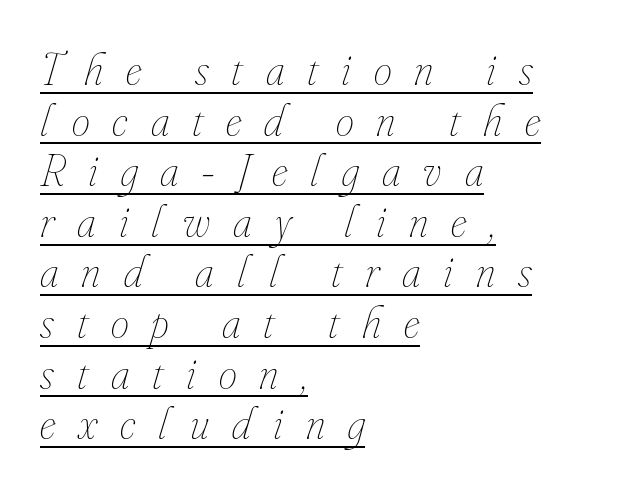
{"italic": "yes", "lean": "right", "slant_degrees": 16, "bold": "no", "weight": "thin", "width": "condensed", "stroke_contrast": "low", "x_height": "small", "monospaced": "no", "underline": "yes", "align": "left", "line_spacing": "tight", "line_spacing_ratio": 1.1, "letter_spacing": "wide", "letter_spacing_em": 0.5, "glyph_px": 46}
